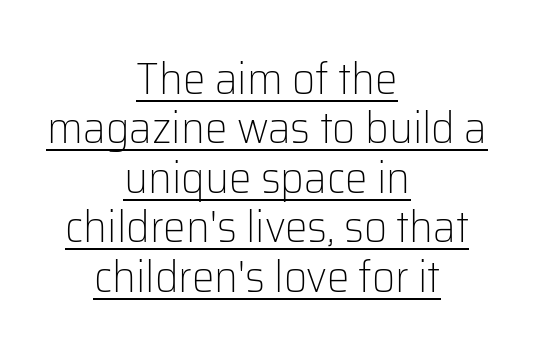
Q: Is the text bold? A: No.
Q: Is the text italic (slanted)? A: No, it is upright.
Q: Is the typeface a serif or a sans-serif typeface? A: Sans-serif.
Q: Is the text underlined? A: Yes.
Q: How is the paragraph aligned? A: Centered.
Q: Is the spacing between letters normal or unusually wide? A: Normal.
Q: Is the spacing between lines tight, normal or loose? A: Tight.
Q: Width (condensed, normal, or wide)? A: Normal.
Q: Stroke contrast? A: Low.
Q: x-height? A: Medium.
Q: Monospaced? A: No.
